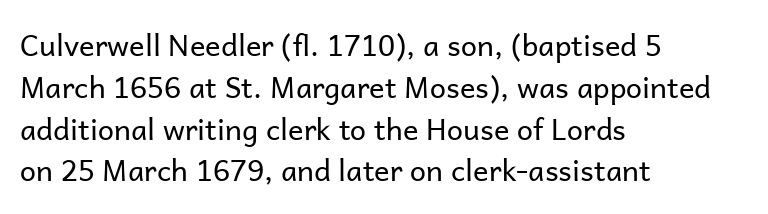
Q: Is the text bold? A: No.
Q: Is the text italic (slanted)? A: No, it is upright.
Q: Is the typeface a serif or a sans-serif typeface? A: Sans-serif.
Q: Is the text underlined? A: No.
Q: How is the paragraph aligned? A: Left-aligned.
Q: Is the spacing between letters normal or unusually wide? A: Normal.
Q: Is the spacing between lines tight, normal or loose? A: Normal.
Q: Width (condensed, normal, or wide)? A: Normal.
Q: Stroke contrast? A: Low.
Q: x-height? A: Medium.
Q: Monospaced? A: No.
